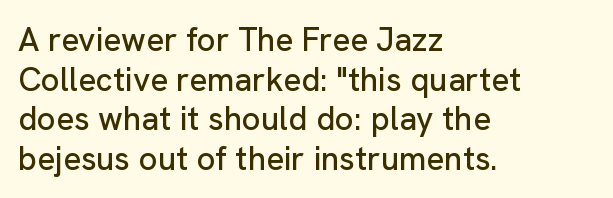
Q: Is the text italic (slanted)? A: No, it is upright.
Q: Is the typeface a serif or a sans-serif typeface? A: Sans-serif.
Q: Is the text underlined? A: No.
Q: How is the paragraph aligned? A: Left-aligned.
Q: Is the spacing between letters normal or unusually wide? A: Normal.
Q: Width (condensed, normal, or wide)? A: Normal.
Q: Stroke contrast? A: Low.
Q: x-height? A: Medium.
Q: Monospaced? A: No.
